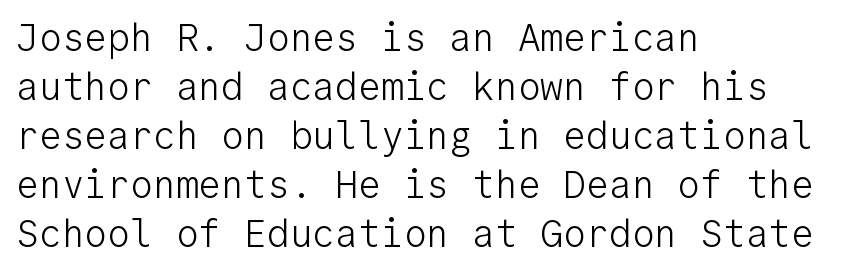
The image shows 38 px light sans-serif type, upright, monospaced; set left-aligned, normal line spacing (1.29x), normal letter spacing, not underlined; low stroke contrast and a medium x-height.
